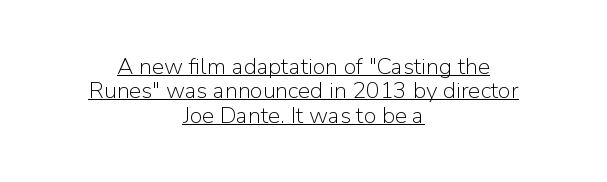
The image shows 23 px text type, upright; set centered, tight line spacing (1.06x), normal letter spacing, underlined.
